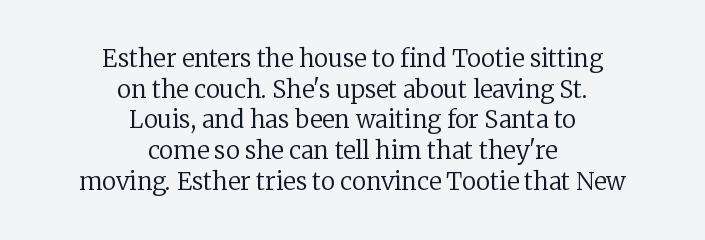
Q: Is the text bold? A: No.
Q: Is the text italic (slanted)? A: No, it is upright.
Q: Is the text underlined? A: No.
Q: How is the paragraph aligned? A: Centered.
Q: Is the spacing between letters normal or unusually wide? A: Normal.
Q: Is the spacing between lines tight, normal or loose? A: Normal.
